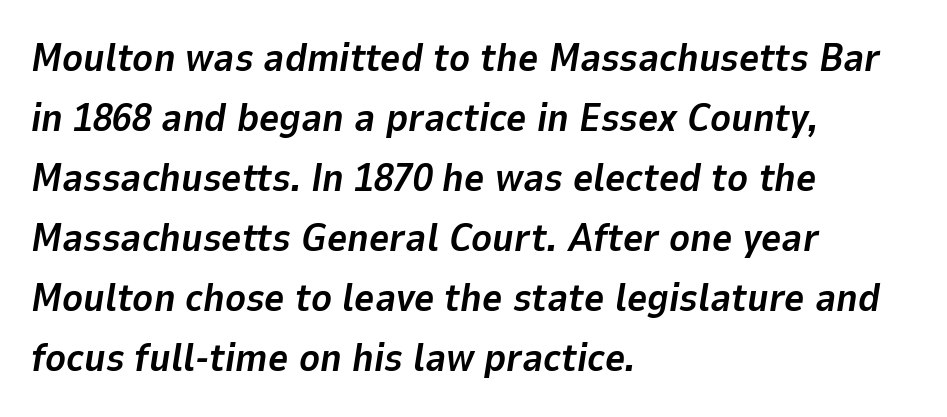
The image shows 39 px bold type, italic (leaning right); set left-aligned, normal line spacing (1.54x), normal letter spacing, not underlined; low stroke contrast and a medium x-height.
